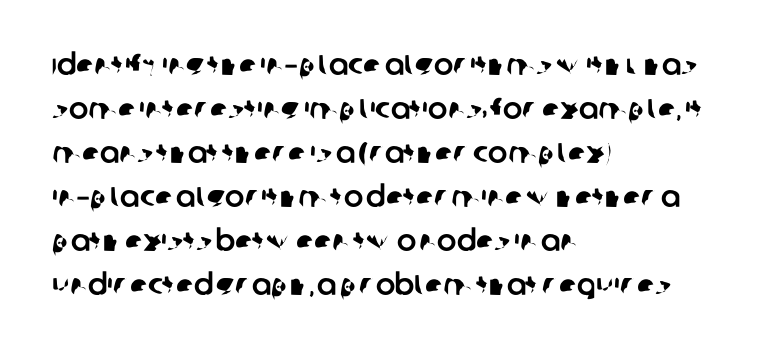
{"serif": "no", "width": "normal", "stroke_contrast": "low", "x_height": "large", "monospaced": "no", "underline": "no", "align": "left", "line_spacing": "normal", "line_spacing_ratio": 1.52, "letter_spacing": "normal", "letter_spacing_em": 0.0, "glyph_px": 29}
